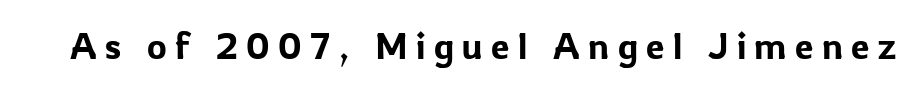
{"serif": "no", "italic": "no", "width": "normal", "stroke_contrast": "low", "x_height": "medium", "monospaced": "no", "underline": "no", "letter_spacing": "wide", "letter_spacing_em": 0.23, "glyph_px": 37}
